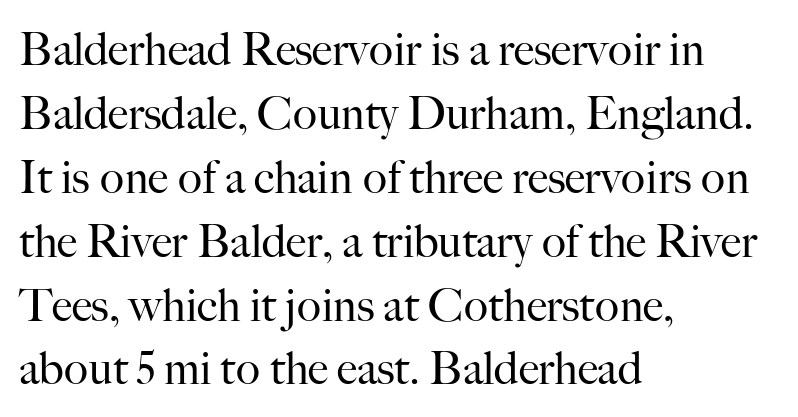
Q: Is the text bold? A: No.
Q: Is the text italic (slanted)? A: No, it is upright.
Q: Is the typeface a serif or a sans-serif typeface? A: Serif.
Q: Is the text underlined? A: No.
Q: How is the paragraph aligned? A: Left-aligned.
Q: Is the spacing between letters normal or unusually wide? A: Normal.
Q: Is the spacing between lines tight, normal or loose? A: Normal.
Q: Width (condensed, normal, or wide)? A: Normal.
Q: Stroke contrast? A: High.
Q: x-height? A: Small.
Q: Monospaced? A: No.
